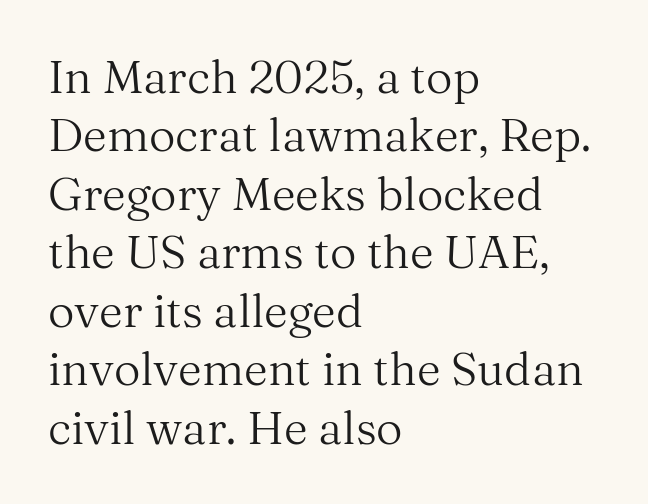
The letters stand straight up with perfectly vertical stems. Each letter keeps its own natural width here, so spacing adapts to shape. Compared with a centered layout, this one pins lines to the left instead. Summary of vertical rhythm: regular, with standard interline spacing. A light-to-regular cut is what we see here. The space directly below the letters is spotless.
